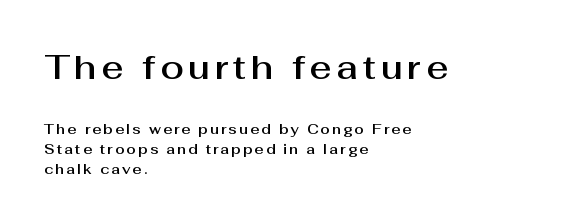
{"serif": "no", "italic": "no", "width": "normal", "stroke_contrast": "medium", "x_height": "medium", "monospaced": "no", "underline": "no", "align": "left", "line_spacing": "normal", "line_spacing_ratio": 1.42, "larger_block": "first", "size_ratio": 2.43, "glyph_px": 34}
